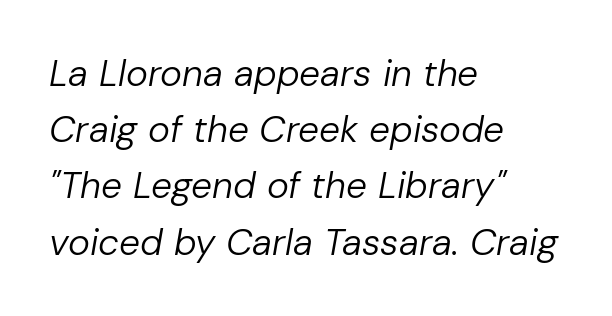
The image shows 37 px regular-weight type, italic (leaning right); set left-aligned, normal line spacing (1.52x), normal letter spacing, not underlined; low stroke contrast and a medium x-height.
